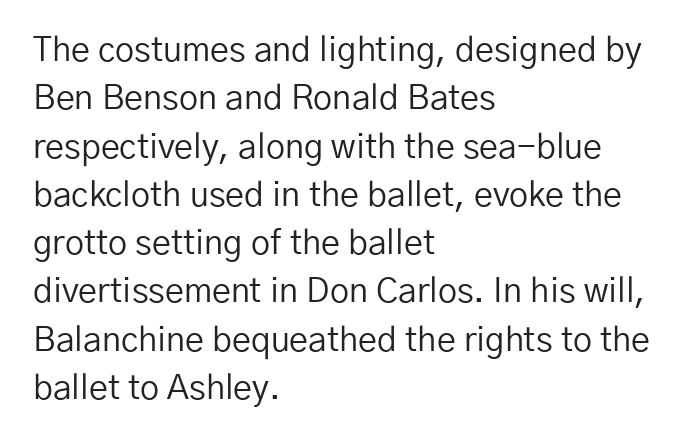
Q: Is the text bold? A: No.
Q: Is the text italic (slanted)? A: No, it is upright.
Q: Is the typeface a serif or a sans-serif typeface? A: Sans-serif.
Q: Is the text underlined? A: No.
Q: How is the paragraph aligned? A: Left-aligned.
Q: Is the spacing between letters normal or unusually wide? A: Normal.
Q: Is the spacing between lines tight, normal or loose? A: Normal.
Q: Width (condensed, normal, or wide)? A: Normal.
Q: Stroke contrast? A: Low.
Q: x-height? A: Medium.
Q: Monospaced? A: No.
